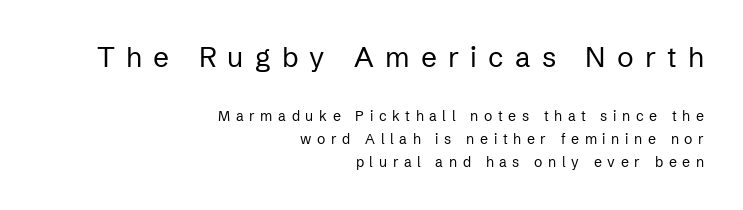
The image shows 28 px regular-weight sans-serif type, upright; set right-aligned, normal line spacing (1.63x), unusually wide letter spacing (+0.4 em), not underlined; the first (top) block is 2.0x larger; low stroke contrast and a medium x-height.
